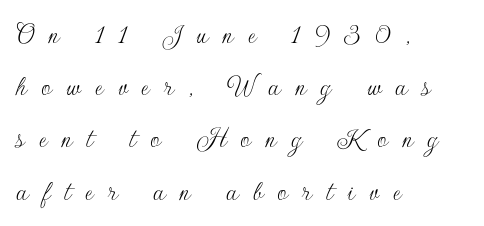
The image shows 30 px thin sans-serif type; set left-aligned, line spacing 1.74x, unusually wide letter spacing (+0.48 em), not underlined; low stroke contrast and a small x-height.
